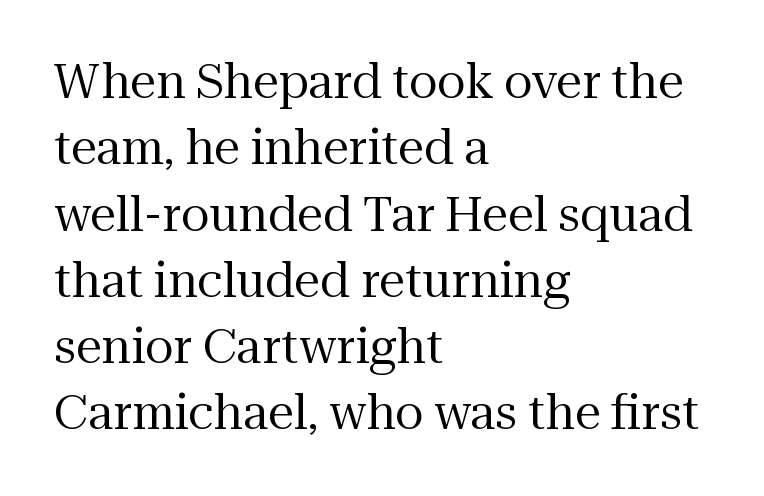
Q: Is the text bold? A: No.
Q: Is the text italic (slanted)? A: No, it is upright.
Q: Is the typeface a serif or a sans-serif typeface? A: Serif.
Q: Is the text underlined? A: No.
Q: How is the paragraph aligned? A: Left-aligned.
Q: Is the spacing between letters normal or unusually wide? A: Normal.
Q: Is the spacing between lines tight, normal or loose? A: Normal.
Q: Width (condensed, normal, or wide)? A: Normal.
Q: Stroke contrast? A: Medium.
Q: x-height? A: Medium.
Q: Monospaced? A: No.
